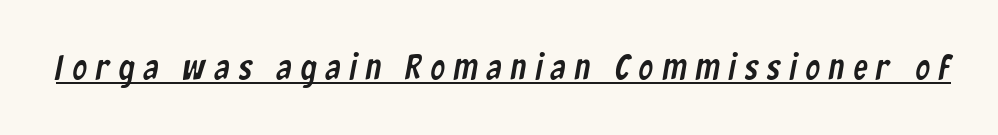
These lines are rendered in a variable-pitch font. Does the type have serifs? No, each stem ends abruptly. Characters follow at a spacing far wider than the type designer built in. Caption: lettering with a line underneath.
